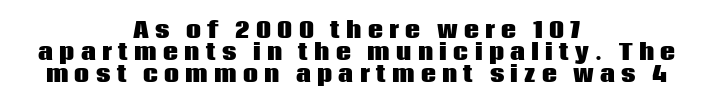
Q: Is the text bold? A: Yes.
Q: Is the text italic (slanted)? A: No, it is upright.
Q: Is the text underlined? A: No.
Q: How is the paragraph aligned? A: Centered.
Q: Is the spacing between letters normal or unusually wide? A: Unusually wide.
Q: Is the spacing between lines tight, normal or loose? A: Tight.
